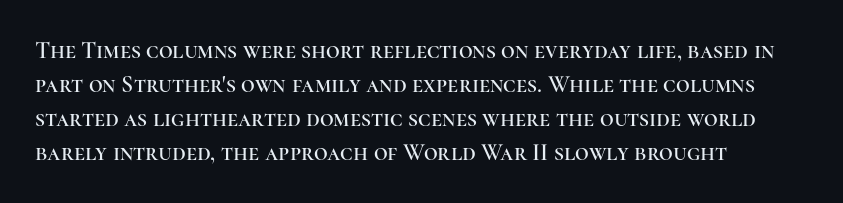
Q: Is the text italic (slanted)? A: No, it is upright.
Q: Is the text underlined? A: No.
Q: How is the paragraph aligned? A: Left-aligned.
Q: Is the spacing between letters normal or unusually wide? A: Normal.
Q: Is the spacing between lines tight, normal or loose? A: Normal.
